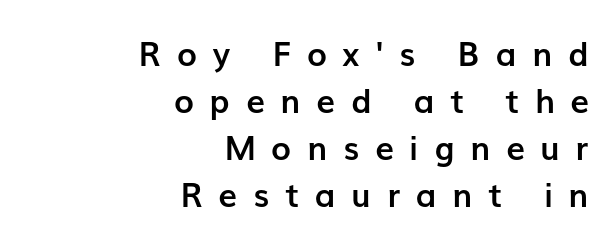
Think of a printed novel: that variable character pitch is what you see here. Observe the wide spacing: letters keep a clear distance from each other. Reading down the block, your eye finds every line finishing at a fixed right position. Observe the absence of serifs on each vertical stroke in this sample. Evenly set lines give the paragraph a standard silhouette.
